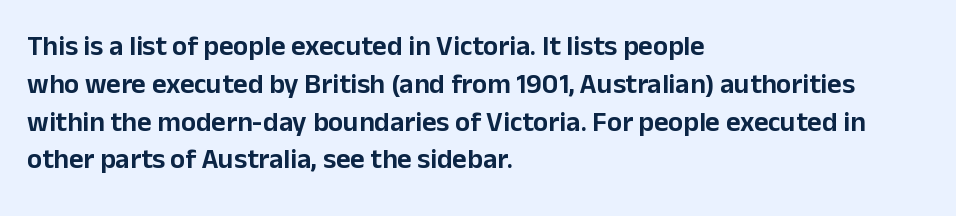
Q: Is the text italic (slanted)? A: No, it is upright.
Q: Is the typeface a serif or a sans-serif typeface? A: Sans-serif.
Q: Is the text underlined? A: No.
Q: How is the paragraph aligned? A: Left-aligned.
Q: Is the spacing between letters normal or unusually wide? A: Normal.
Q: Is the spacing between lines tight, normal or loose? A: Normal.
Q: Width (condensed, normal, or wide)? A: Normal.
Q: Stroke contrast? A: Low.
Q: x-height? A: Medium.
Q: Monospaced? A: No.
